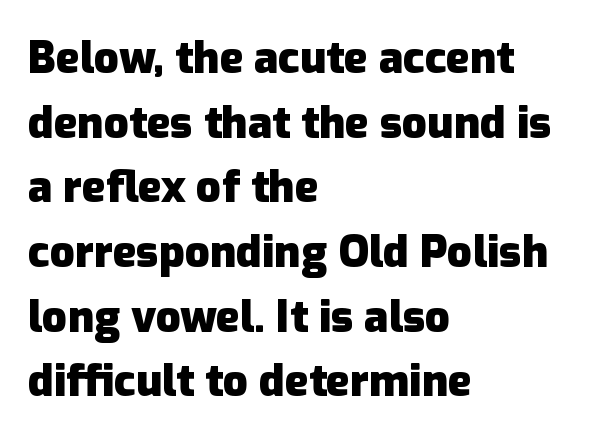
The image shows 44 px heavy sans-serif type, upright; set left-aligned, normal line spacing (1.47x), normal letter spacing, not underlined; low stroke contrast and a medium x-height.
